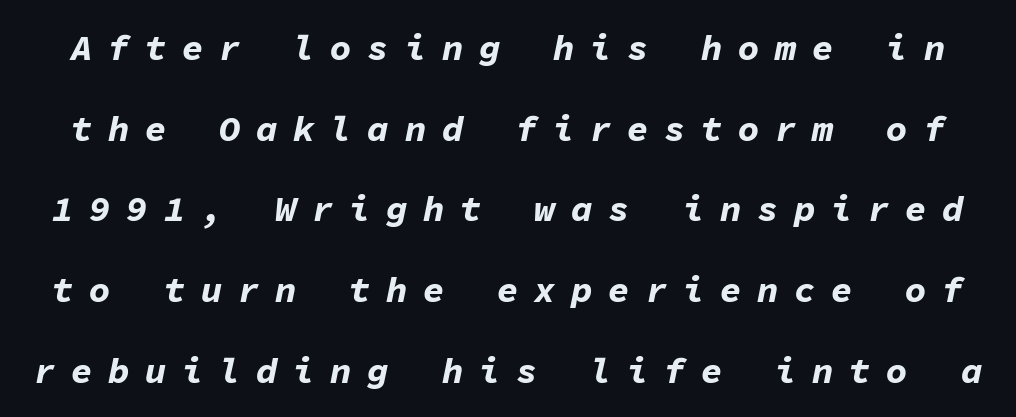
This sample has the even, mechanical cadence of fixed-width lettering. The type is letterspaced generously, with wide tracking. Is the type slanted? Yes — the strokes lean at a clear angle. Horizontal bands of white between lines are thick stripes.
